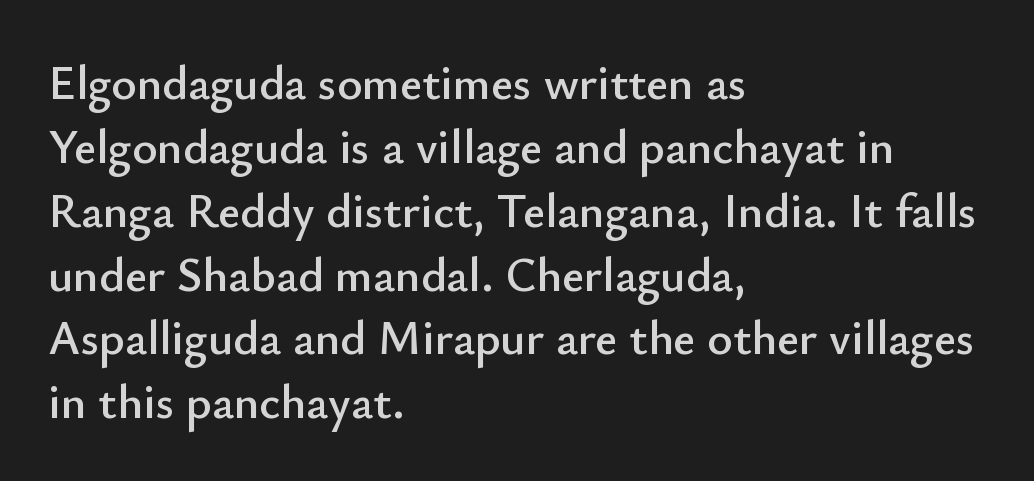
Q: Is the text italic (slanted)? A: No, it is upright.
Q: Is the typeface a serif or a sans-serif typeface? A: Sans-serif.
Q: Is the text underlined? A: No.
Q: How is the paragraph aligned? A: Left-aligned.
Q: Is the spacing between letters normal or unusually wide? A: Normal.
Q: Is the spacing between lines tight, normal or loose? A: Normal.
Q: Width (condensed, normal, or wide)? A: Normal.
Q: Stroke contrast? A: Low.
Q: x-height? A: Small.
Q: Monospaced? A: No.
